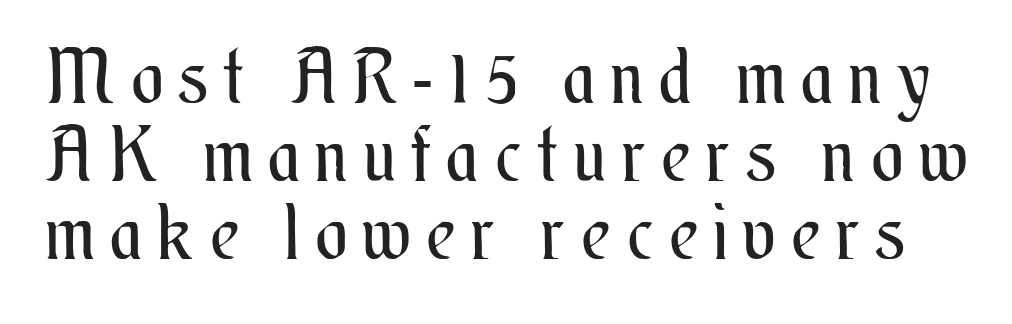
Words appear elongated and porous because spacing is wide. Character widths vary here, with narrow letters taking less room than wide ones. Reading down the column, the eye jumps only a short way to each next line. Notice how the stems are strictly vertical — no italics here. The gap between lines stays unmarked.
